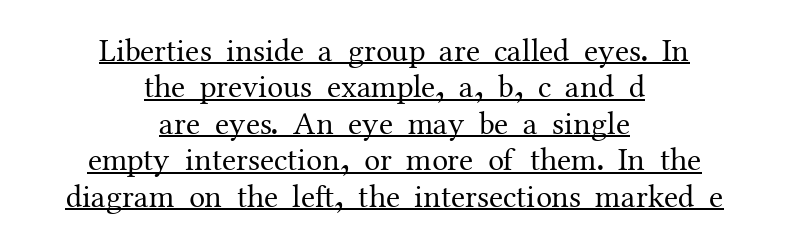
Heft: none added — not bold. You could call the tracking neutral — neither tight nor loose. The rendering uses natural spacing where letterforms have individual widths. A typesetter would label this face a serif. Caption: multi-line text, centered on the measure. A baseline rule has been typeset under these characters.
